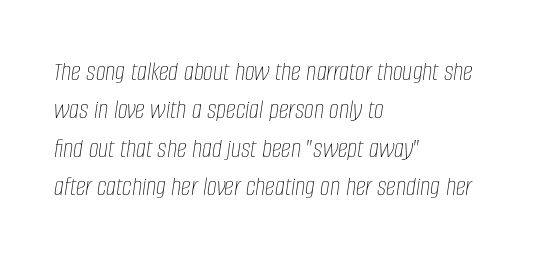
Q: Is the text bold? A: No.
Q: Is the text italic (slanted)? A: Yes, it leans right by about 8 degrees.
Q: Is the text underlined? A: No.
Q: How is the paragraph aligned? A: Left-aligned.
Q: Is the spacing between letters normal or unusually wide? A: Normal.
Q: Is the spacing between lines tight, normal or loose? A: Normal.
Q: Width (condensed, normal, or wide)? A: Condensed.
Q: Stroke contrast? A: Low.
Q: x-height? A: Large.
Q: Monospaced? A: No.
